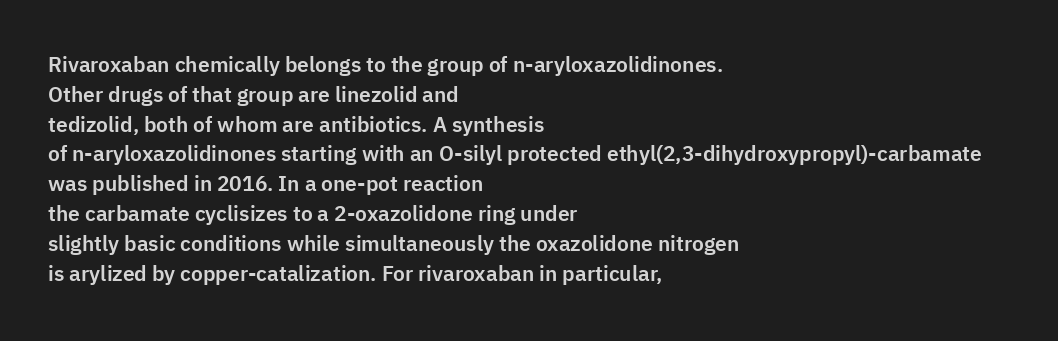
Q: Is the text italic (slanted)? A: No, it is upright.
Q: Is the text underlined? A: No.
Q: How is the paragraph aligned? A: Left-aligned.
Q: Is the spacing between letters normal or unusually wide? A: Normal.
Q: Is the spacing between lines tight, normal or loose? A: Normal.
